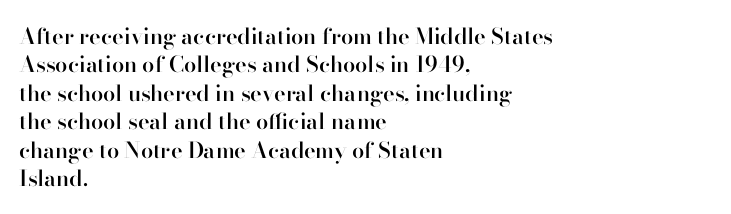
Tall strokes in this sample are plumb rather than angled. Caption: multi-line text, flush left, ragged right. Underline: absent. No extra tracking has been applied to these lines. The passage shown stacks its lines at a standard gap.
